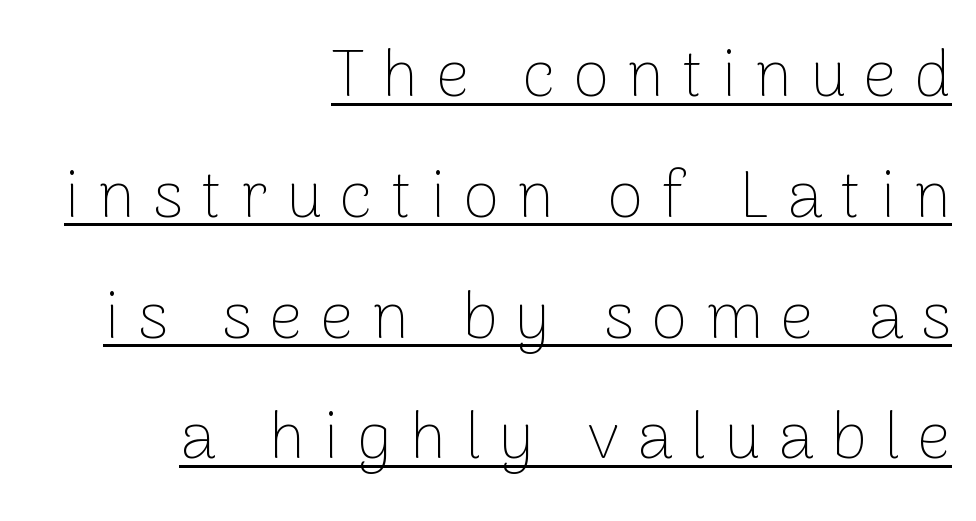
The passage shown has open, widely tracked lettering throughout. Weight class: somewhere from thin through regular. Spacing verdict: proportional, widths tailored to each character. Does a line run under the words? Yes, clearly. These lines stack with their right ends in a neat column.
